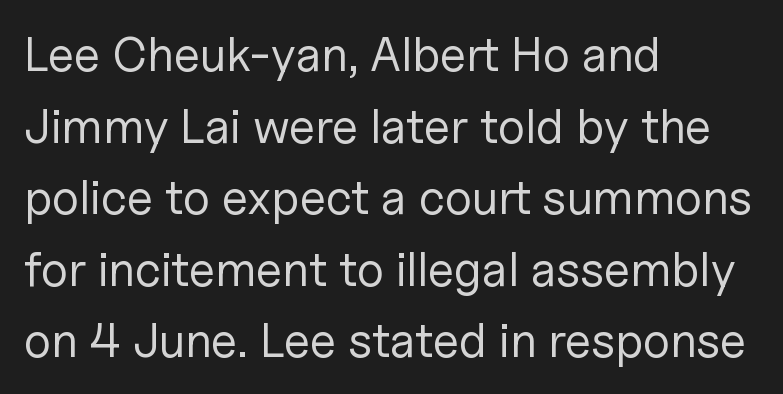
A sans-serif font was chosen for this passage. Does the copy run flush right? No — it runs flush left. Regular leading. The area under the type is left untouched. Words appear dense and cohesive because spacing is normal. Posture: vertical.
